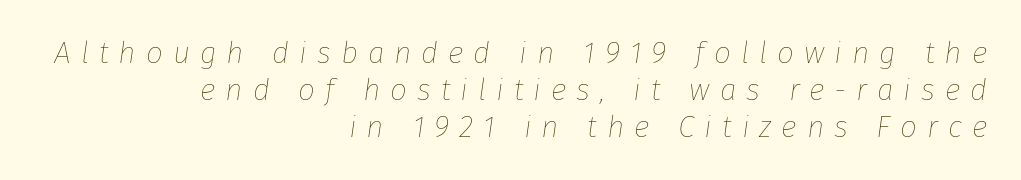
Q: Is the text bold? A: No.
Q: Is the text italic (slanted)? A: Yes, it leans right by about 8 degrees.
Q: Is the text underlined? A: No.
Q: How is the paragraph aligned? A: Right-aligned.
Q: Is the spacing between letters normal or unusually wide? A: Unusually wide.
Q: Width (condensed, normal, or wide)? A: Normal.
Q: Stroke contrast? A: Low.
Q: x-height? A: Medium.
Q: Monospaced? A: No.
